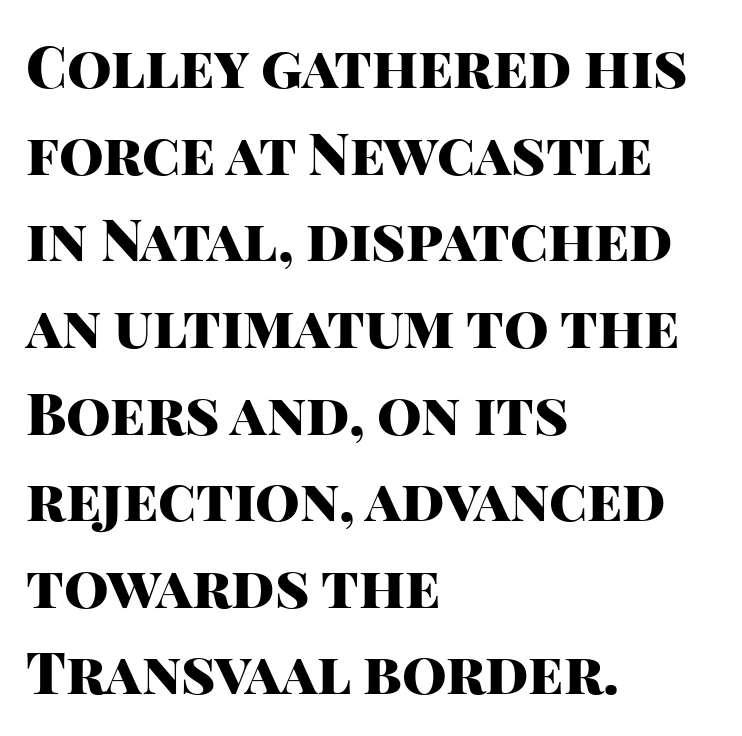
{"serif": "no", "italic": "no", "bold": "yes", "weight": "heavy", "width": "normal", "stroke_contrast": "high", "x_height": "large", "monospaced": "no", "underline": "no", "align": "left", "line_spacing": "normal", "line_spacing_ratio": 1.52, "letter_spacing": "normal", "letter_spacing_em": 0.0, "glyph_px": 57}
